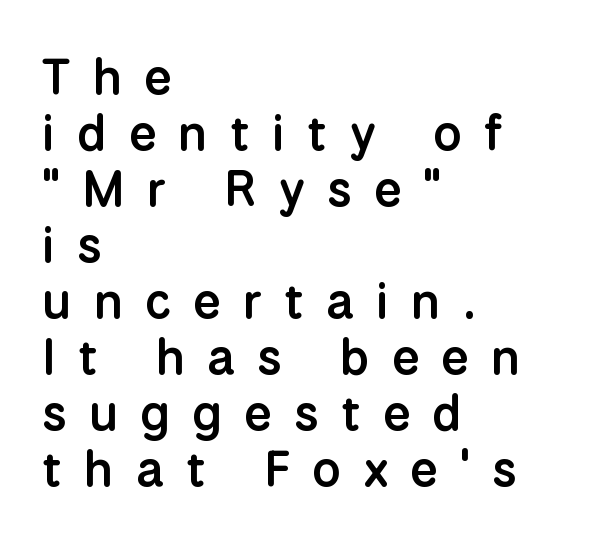
{"serif": "no", "italic": "no", "bold": "semi", "weight": "semibold", "width": "normal", "stroke_contrast": "low", "x_height": "medium", "monospaced": "no", "underline": "no", "align": "left", "line_spacing": "tight", "line_spacing_ratio": 1.12, "letter_spacing": "wide", "letter_spacing_em": 0.44, "glyph_px": 50}
